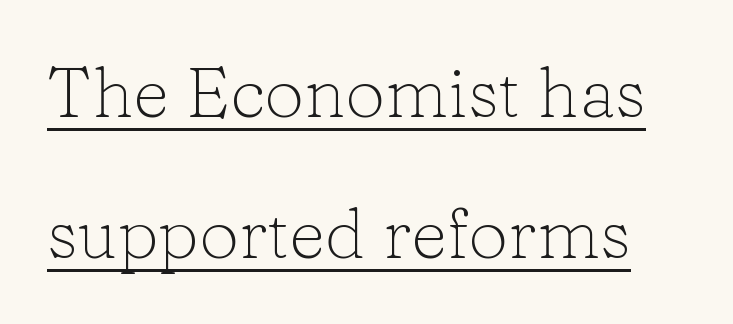
The image shows 71 px light serif type, upright; set loose line spacing (1.98x), normal letter spacing, underlined; low stroke contrast and a medium x-height.
